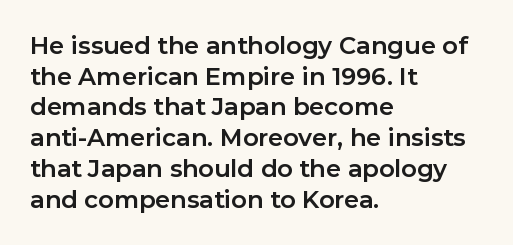
Q: Is the text bold? A: Yes.
Q: Is the text italic (slanted)? A: No, it is upright.
Q: Is the text underlined? A: No.
Q: How is the paragraph aligned? A: Left-aligned.
Q: Is the spacing between letters normal or unusually wide? A: Normal.
Q: Is the spacing between lines tight, normal or loose? A: Normal.
